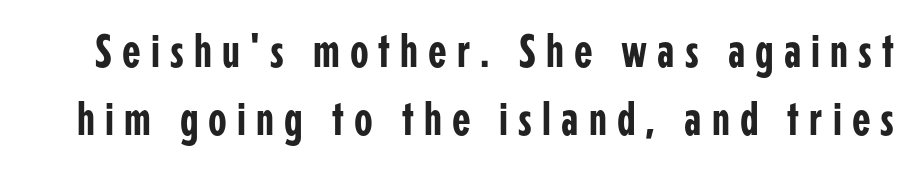
Q: Is the text italic (slanted)? A: No, it is upright.
Q: Is the typeface a serif or a sans-serif typeface? A: Sans-serif.
Q: Is the text underlined? A: No.
Q: Is the spacing between letters normal or unusually wide? A: Unusually wide.
Q: Is the spacing between lines tight, normal or loose? A: Normal.
Q: Width (condensed, normal, or wide)? A: Condensed.
Q: Stroke contrast? A: Low.
Q: x-height? A: Medium.
Q: Monospaced? A: No.
